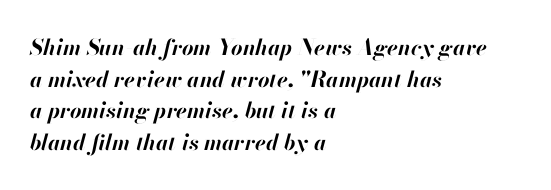
Normally led — the rows are evenly, conventionally spaced. Is the letter spacing exaggerated? No — it looks like the ordinary default. These lines were composed using italics. Compared with an ordinary text face, these strokes are far heavier — a full bold.
